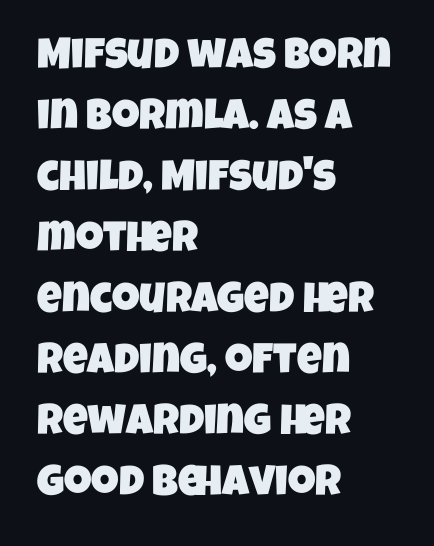
The image shows 43 px condensed sans-serif type; set left-aligned, normal line spacing (1.42x), normal letter spacing, not underlined; low stroke contrast and a large x-height.
